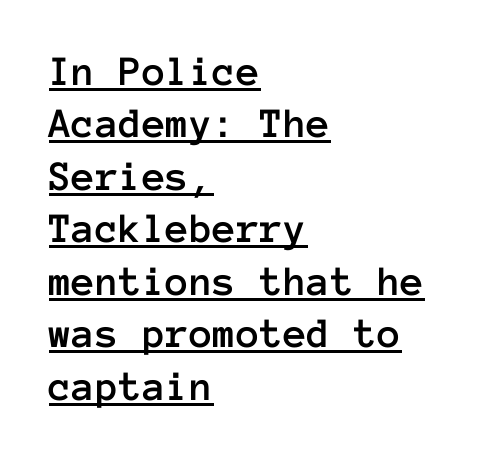
Q: Is the text italic (slanted)? A: No, it is upright.
Q: Is the text underlined? A: Yes.
Q: How is the paragraph aligned? A: Left-aligned.
Q: Is the spacing between letters normal or unusually wide? A: Normal.
Q: Width (condensed, normal, or wide)? A: Normal.
Q: Stroke contrast? A: Low.
Q: x-height? A: Medium.
Q: Monospaced? A: Yes.
